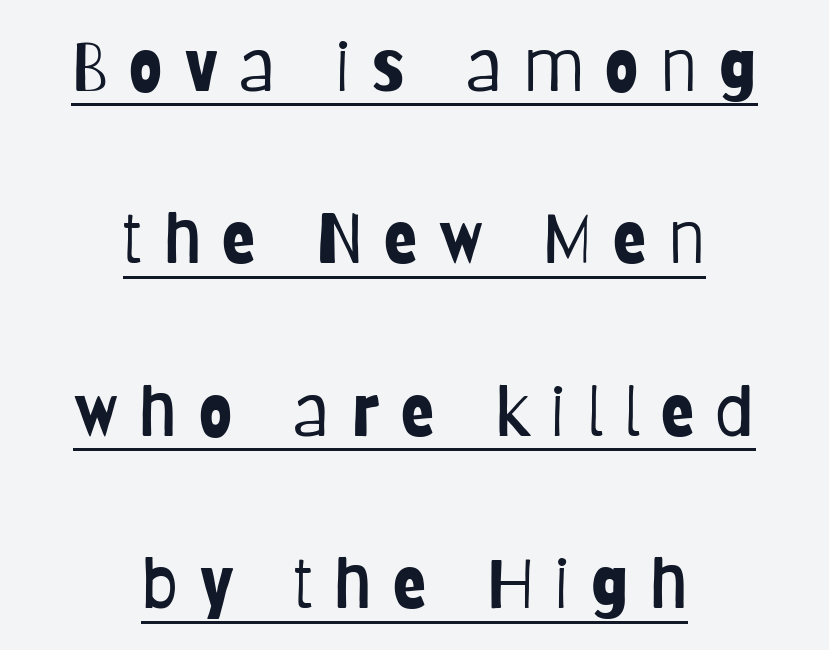
The image shows 69 px light, condensed sans-serif type, upright; set centered, loose line spacing (2.5x), unusually wide letter spacing (+0.31 em), underlined; low stroke contrast and a large x-height.
